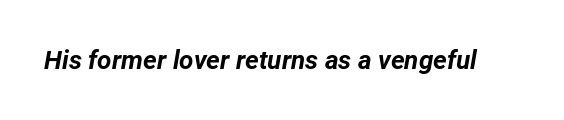
The image shows 26 px bold type, italic (leaning right); set normal letter spacing, not underlined.
